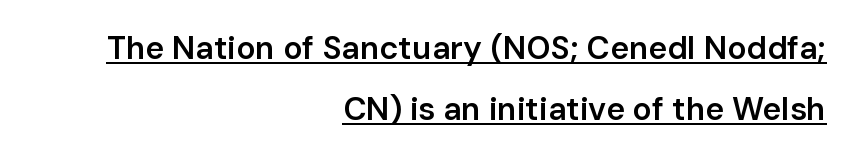
{"serif": "no", "italic": "no", "bold": "semi", "weight": "semibold", "width": "normal", "stroke_contrast": "low", "x_height": "medium", "monospaced": "no", "underline": "yes", "align": "right", "line_spacing": "loose", "line_spacing_ratio": 1.91, "letter_spacing": "normal", "letter_spacing_em": 0.0, "glyph_px": 32}
